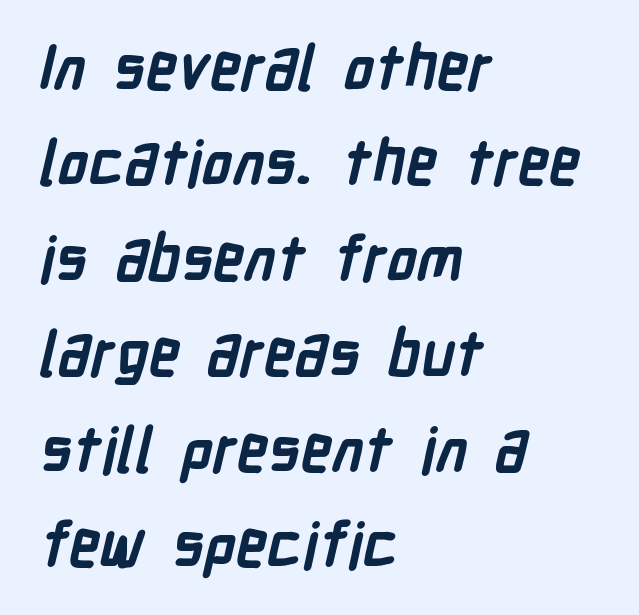
The image shows 62 px semibold, condensed sans-serif type; set left-aligned, normal line spacing (1.54x), normal letter spacing, not underlined; low stroke contrast and a medium x-height.
